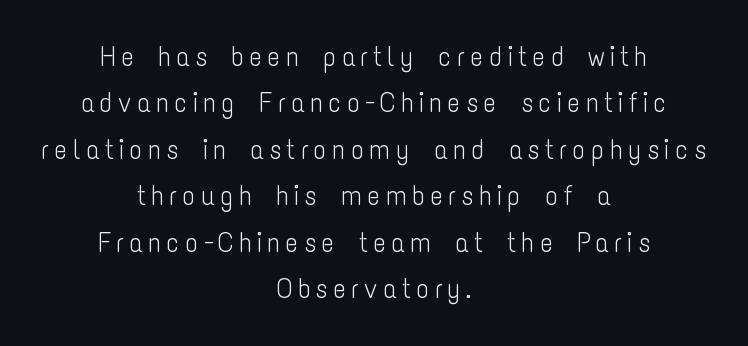
{"serif": "no", "italic": "no", "bold": "no", "weight": "light", "width": "condensed", "stroke_contrast": "low", "x_height": "medium", "monospaced": "no", "underline": "no", "align": "center", "line_spacing": "normal", "line_spacing_ratio": 1.66, "glyph_px": 28}
